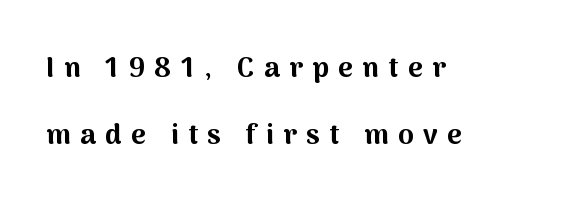
{"serif": "no", "italic": "no", "bold": "yes", "weight": "bold", "width": "normal", "stroke_contrast": "medium", "x_height": "medium", "monospaced": "no", "underline": "no", "align": "left", "line_spacing": "loose", "line_spacing_ratio": 2.4, "letter_spacing": "wide", "letter_spacing_em": 0.34, "glyph_px": 28}
